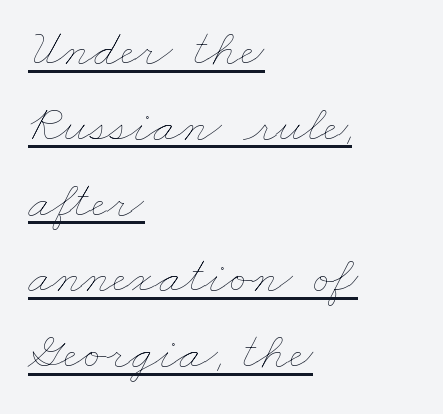
The text block is weighted toward the left margin, trailing off unevenly rightward. Does the leading feel generous? No, just average. A typesetter would call this proportional, since set widths differ per character. The string is rendered with underlining switched on. Think standard paragraph weight, or any step lighter than that. The rendering keeps characters at their native spacing.
